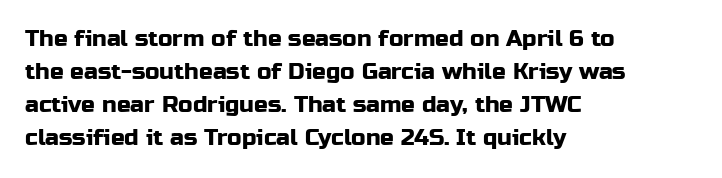
The block of text has a typical density, with ordinary space between rows. Tracking here is standard; glyphs follow each other at the usual distance. The strip under each line holds only bare page. The lettering holds an erect, upright posture throughout. Teacher's note: observe the even left margin — that is flush-left alignment.
